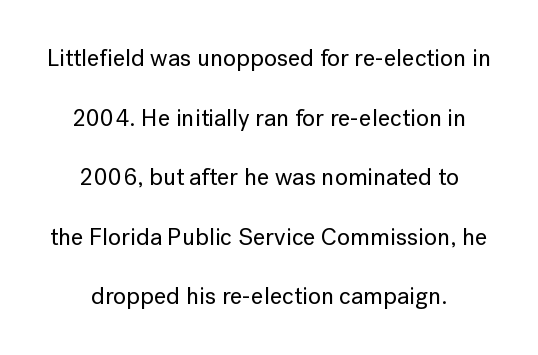
{"italic": "no", "underline": "no", "align": "center", "line_spacing": "loose", "line_spacing_ratio": 2.48, "letter_spacing": "normal", "letter_spacing_em": 0.0, "glyph_px": 24}
